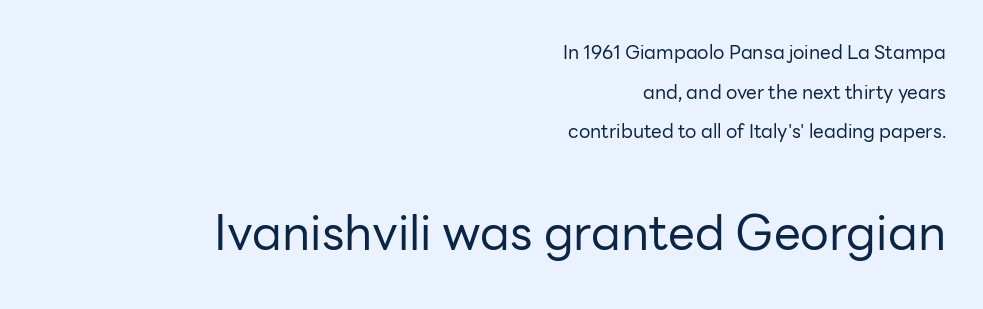
The specimen reads as upright at a glance. Vertical stems look standard width or narrower in stroke. Nothing sits at the stroke ends, so this counts as sans-serif. The letterforms sit shoulder to shoulder at normal distance. The block sitting lower on the canvas is the one with enlarged characters. The face used here is proportionally spaced, like ordinary book or web type.
